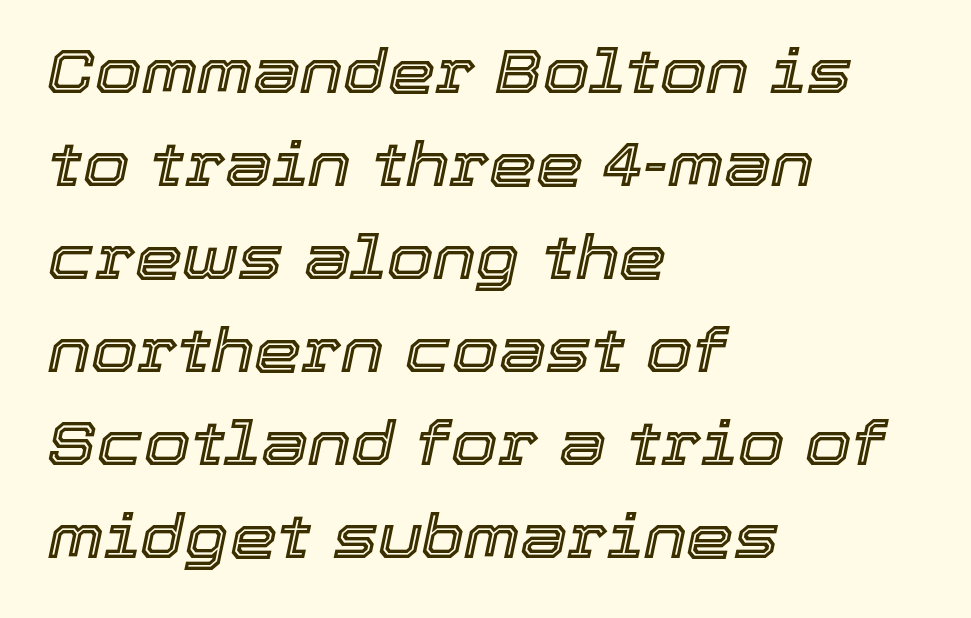
The image shows 60 px text type, italic (leaning right); set left-aligned, normal line spacing (1.55x), normal letter spacing, not underlined; a medium x-height.
